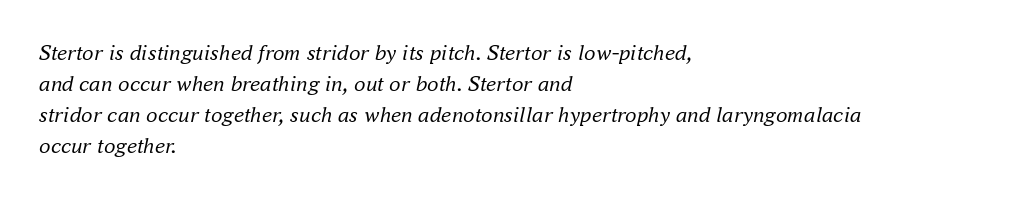
Q: Is the text bold? A: No.
Q: Is the text italic (slanted)? A: Yes, it leans right by about 16 degrees.
Q: Is the text underlined? A: No.
Q: How is the paragraph aligned? A: Left-aligned.
Q: Is the spacing between letters normal or unusually wide? A: Normal.
Q: Is the spacing between lines tight, normal or loose? A: Normal.
